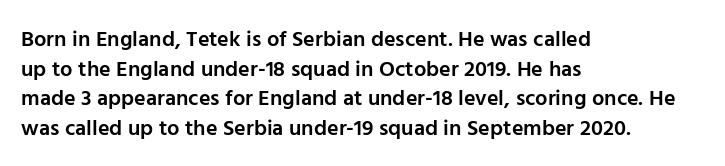
Q: Is the text bold? A: Semi-bold.
Q: Is the text italic (slanted)? A: No, it is upright.
Q: Is the text underlined? A: No.
Q: How is the paragraph aligned? A: Left-aligned.
Q: Is the spacing between letters normal or unusually wide? A: Normal.
Q: Is the spacing between lines tight, normal or loose? A: Normal.
